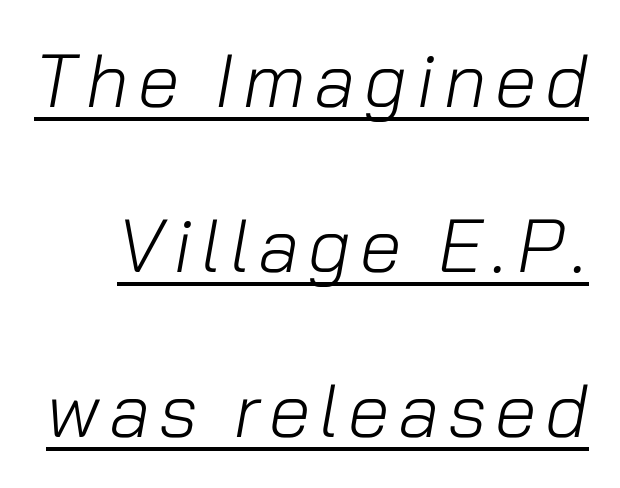
No extra ink here — the face is not bold. An italicized treatment has been applied to the whole sample. In terms of leading, this rendering errs on the spacious side. Decoration check: the copy is underlined. The letters advance in unequal steps, a hallmark of proportional type.
